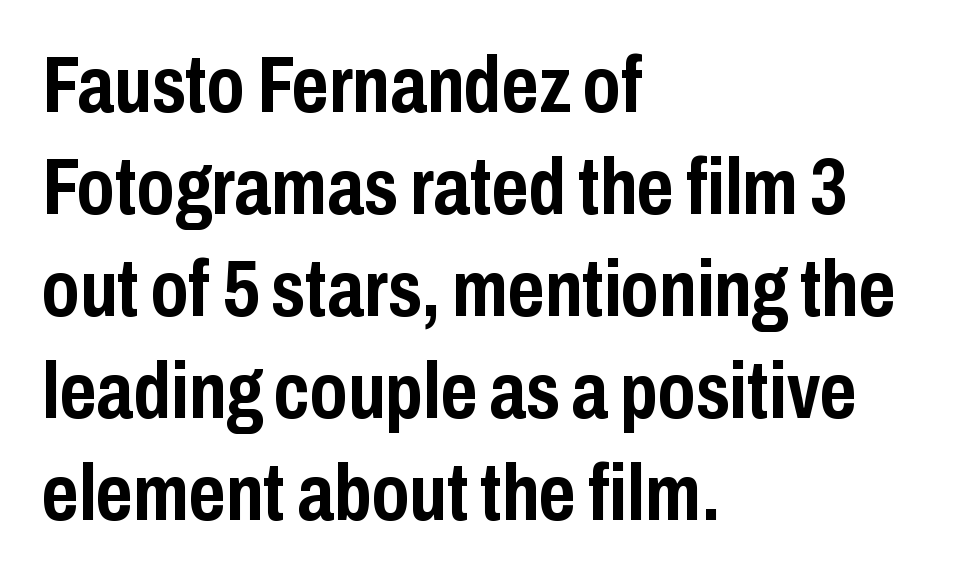
{"serif": "no", "italic": "no", "bold": "yes", "weight": "semibold", "width": "condensed", "stroke_contrast": "low", "x_height": "medium", "monospaced": "no", "underline": "no", "align": "left", "line_spacing": "normal", "line_spacing_ratio": 1.29, "letter_spacing": "normal", "letter_spacing_em": 0.0, "glyph_px": 79}
